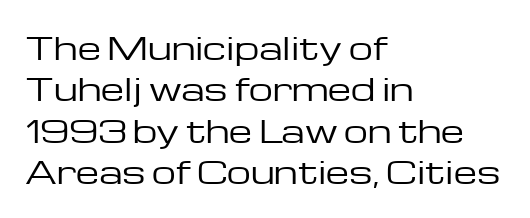
{"serif": "no", "italic": "no", "bold": "no", "weight": "regular", "width": "wide", "stroke_contrast": "low", "x_height": "medium", "monospaced": "no", "underline": "no", "align": "left", "line_spacing": "normal", "line_spacing_ratio": 1.38, "letter_spacing": "normal", "letter_spacing_em": 0.0, "glyph_px": 30}
